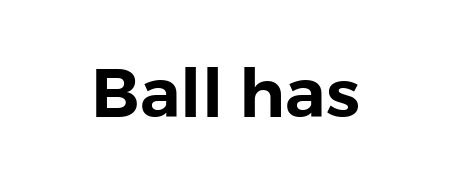
The image shows 68 px sans-serif type, upright; set normal letter spacing, not underlined; low stroke contrast and a medium x-height.
